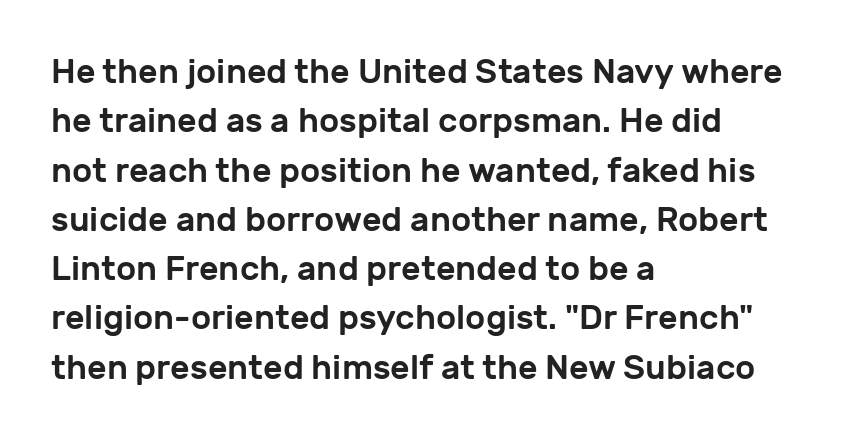
The image shows 34 px sans-serif type, upright; set left-aligned, normal line spacing (1.45x), normal letter spacing, not underlined; low stroke contrast and a medium x-height.
